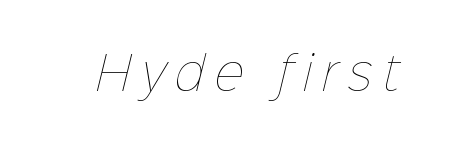
{"bold": "no", "weight": "thin", "width": "normal", "stroke_contrast": "low", "x_height": "medium", "monospaced": "no", "underline": "no", "letter_spacing": "wide", "letter_spacing_em": 0.23, "glyph_px": 45}
